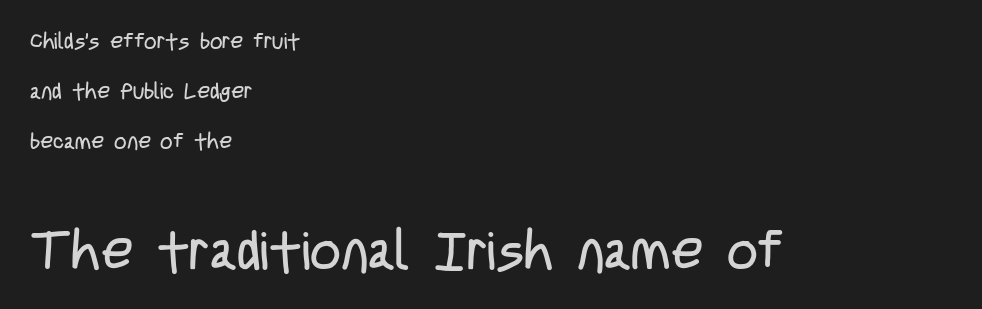
The passage shown is not bold in any degree. Rows of type keep a wide berth in the vertical direction. The passage shown is typeset with a sans-serif family. When letters stand straight like this, we call the style roman or upright. Words appear dense and cohesive because spacing is normal.
